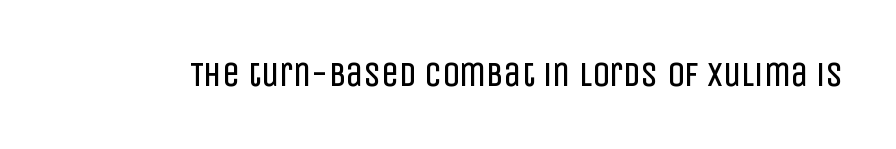
Rule under the text: the space is simply empty. Looks like regular typesetting: each glyph gets only the width it needs. Do the letters lean? They stand straight. Serifs: no, the terminals of the letterforms are clean. A quiet, ordinary-to-light weight characterises the typeface. Words appear dense and cohesive because spacing is normal.
